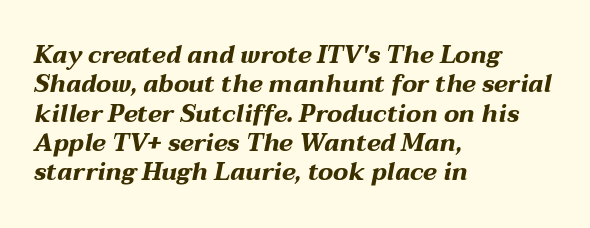
{"italic": "yes", "lean": "right", "slant_degrees": 12, "bold": "yes", "underline": "no", "align": "left", "line_spacing_ratio": 1.22, "letter_spacing": "normal", "letter_spacing_em": 0.0, "glyph_px": 24}
